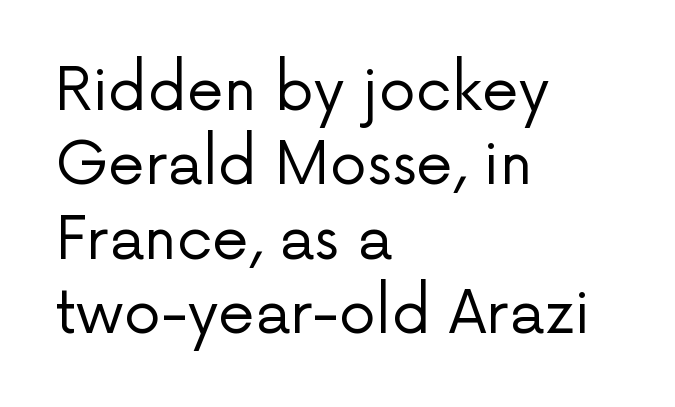
Q: Is the text bold? A: No.
Q: Is the text italic (slanted)? A: No, it is upright.
Q: Is the typeface a serif or a sans-serif typeface? A: Sans-serif.
Q: Is the text underlined? A: No.
Q: How is the paragraph aligned? A: Left-aligned.
Q: Is the spacing between letters normal or unusually wide? A: Normal.
Q: Is the spacing between lines tight, normal or loose? A: Normal.
Q: Width (condensed, normal, or wide)? A: Normal.
Q: Stroke contrast? A: Low.
Q: x-height? A: Medium.
Q: Monospaced? A: No.
